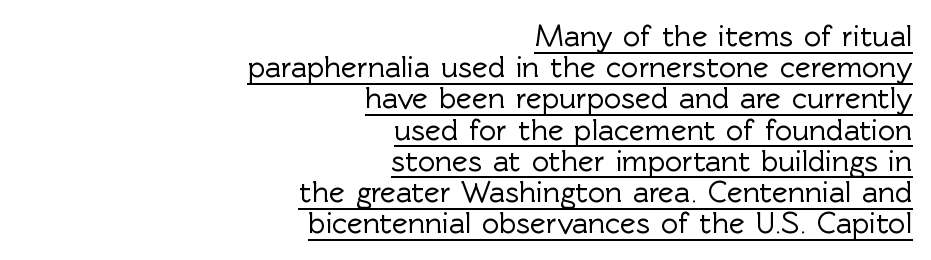
Q: Is the text italic (slanted)? A: No, it is upright.
Q: Is the typeface a serif or a sans-serif typeface? A: Sans-serif.
Q: Is the text underlined? A: Yes.
Q: How is the paragraph aligned? A: Right-aligned.
Q: Is the spacing between letters normal or unusually wide? A: Normal.
Q: Is the spacing between lines tight, normal or loose? A: Tight.
Q: Width (condensed, normal, or wide)? A: Normal.
Q: x-height? A: Medium.
Q: Monospaced? A: No.
